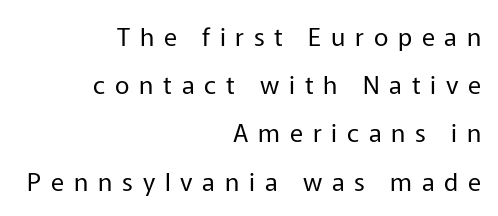
The space directly below the letters is spotless. Compared with a typical body face, this is equally light or lighter still. Tracking value appears strongly positive — letters spread wide. The block of text is sparse from top to bottom, with ample space between rows. Alignment: flush right. Italic: no, the glyphs are upright roman.
